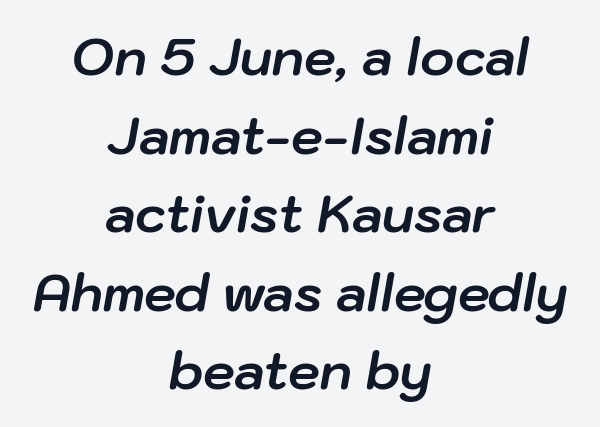
Q: Is the text bold? A: Yes.
Q: Is the text italic (slanted)? A: Yes, it leans right by about 10 degrees.
Q: Is the text underlined? A: No.
Q: How is the paragraph aligned? A: Centered.
Q: Is the spacing between letters normal or unusually wide? A: Normal.
Q: Is the spacing between lines tight, normal or loose? A: Normal.
Q: Width (condensed, normal, or wide)? A: Normal.
Q: Stroke contrast? A: Low.
Q: x-height? A: Medium.
Q: Monospaced? A: No.
